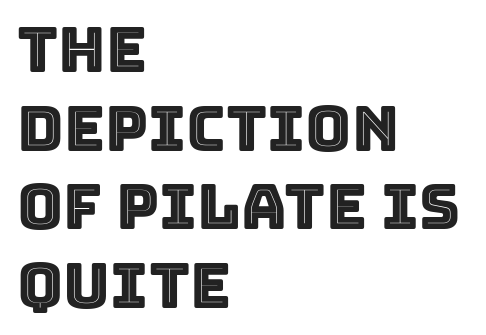
Evenly set lines give the paragraph a standard silhouette. Anything drawn beneath the words? Only blank space. A classic flush-left, rag-right setting is used for this passage. This sample has the flowing, uneven cadence of proportional lettering. The typography opts for an upright posture over an oblique one.
